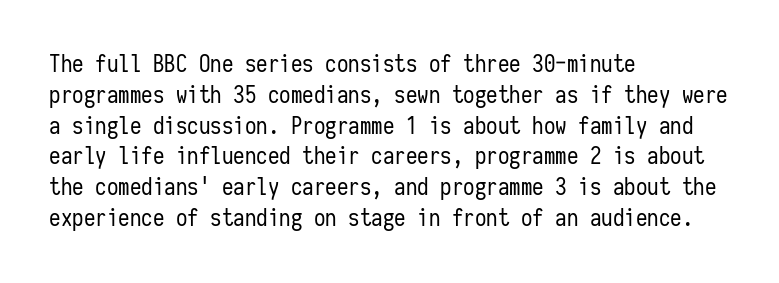
The image shows 23 px text type, upright; set left-aligned, normal line spacing (1.34x), normal letter spacing, not underlined.
